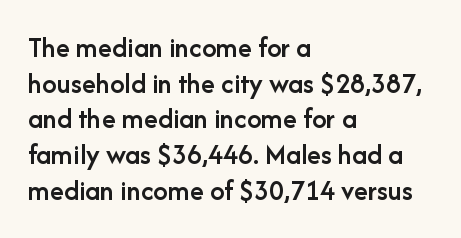
Caption: semibold face, moderately heavy strokes. The passage is arranged the way most books set body copy — flush left. The passage shown is typeset with a sans-serif family. A clean baseline with only descenders dipping below it. Here the designer chose a conventional face with non-uniform glyph widths. Does extra space separate the letters? No, they use regular spacing.
